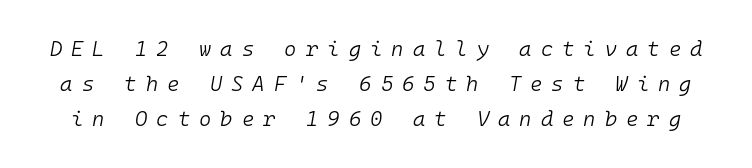
The image shows 21 px text type, italic (leaning right); set normal line spacing (1.67x), unusually wide letter spacing (+0.43 em), not underlined.
